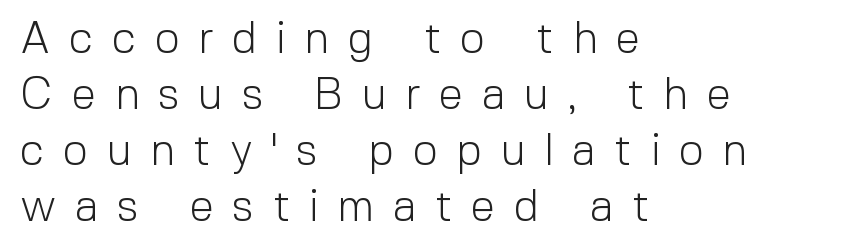
The image shows 44 px light sans-serif type, upright; set left-aligned, normal line spacing (1.27x), unusually wide letter spacing (+0.43 em), not underlined; a medium x-height.
